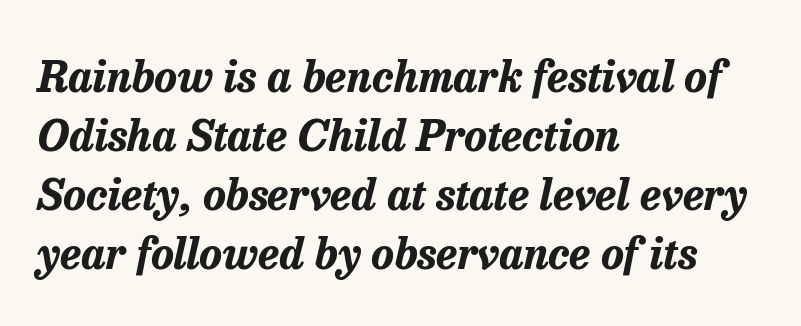
Q: Is the text bold? A: Yes.
Q: Is the text italic (slanted)? A: Yes, it leans right by about 13 degrees.
Q: Is the text underlined? A: No.
Q: How is the paragraph aligned? A: Left-aligned.
Q: Is the spacing between letters normal or unusually wide? A: Normal.
Q: Is the spacing between lines tight, normal or loose? A: Normal.
Q: Width (condensed, normal, or wide)? A: Normal.
Q: Stroke contrast? A: Low.
Q: x-height? A: Medium.
Q: Monospaced? A: No.
